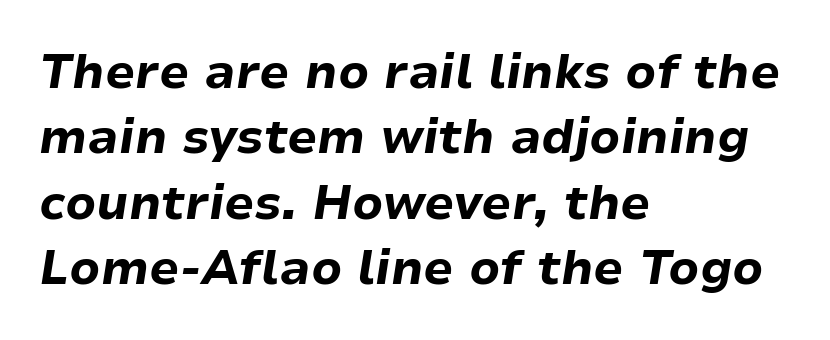
Q: Is the text bold? A: Yes.
Q: Is the text italic (slanted)? A: Yes, it leans right by about 9 degrees.
Q: Is the text underlined? A: No.
Q: How is the paragraph aligned? A: Left-aligned.
Q: Is the spacing between letters normal or unusually wide? A: Normal.
Q: Is the spacing between lines tight, normal or loose? A: Normal.
Q: Width (condensed, normal, or wide)? A: Normal.
Q: Stroke contrast? A: Low.
Q: x-height? A: Medium.
Q: Monospaced? A: No.
